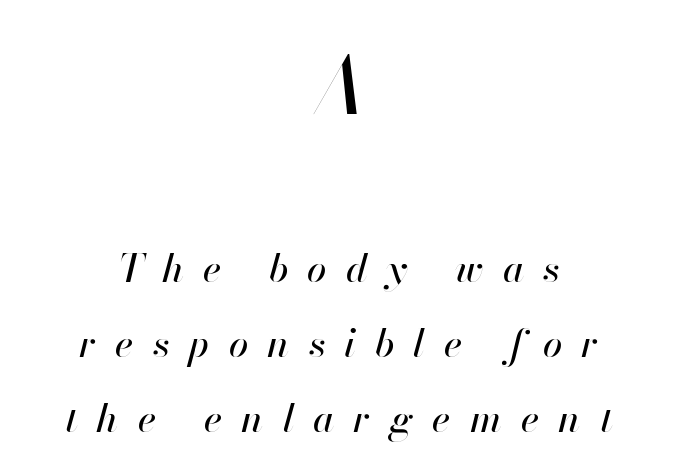
The block sitting higher on the canvas is the one with enlarged characters. Each row of text sits above clean, open space. Is this a fixed-width face? No — the glyphs have proportional, varying widths. This sample uses an oblique cut, with every glyph tilted off the vertical. Successive baselines arrive slowly, with a big drop between each. You could only call the tracking loose — the letters float apart.
